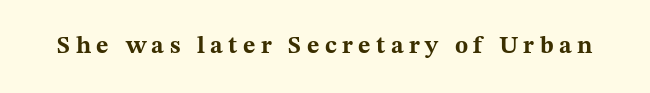
The image shows 24 px bold type, upright; set unusually wide letter spacing (+0.23 em), not underlined.
